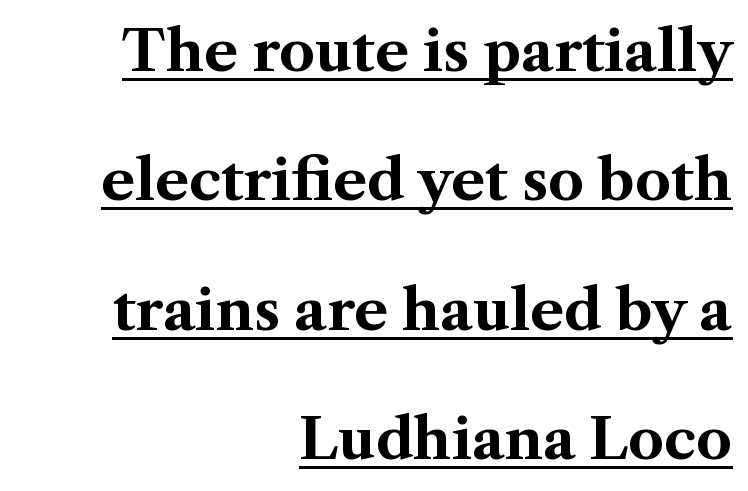
{"serif": "yes", "italic": "no", "bold": "yes", "weight": "bold", "width": "normal", "stroke_contrast": "medium", "x_height": "medium", "monospaced": "no", "underline": "yes", "align": "right", "line_spacing": "loose", "line_spacing_ratio": 2.31, "letter_spacing": "normal", "letter_spacing_em": 0.0, "glyph_px": 56}
